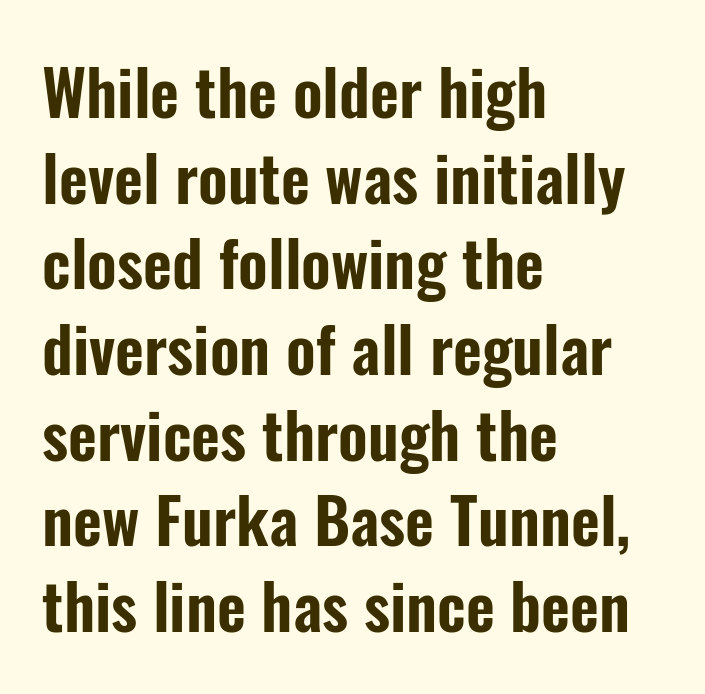
Designer's note — italics off, roman on. Horizontal alignment here is leftward, the default for most running prose. The face used here is a sans, in the tradition of grotesques and geometrics. Check under the words: just untouched page. A typesetter would call this leading conventional body-copy spacing. The rendering uses natural spacing where letterforms have individual widths.
